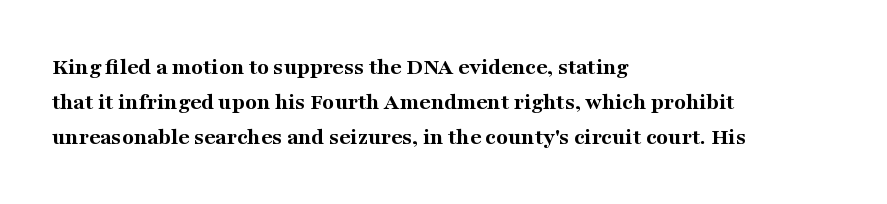
Q: Is the text bold? A: Yes.
Q: Is the text italic (slanted)? A: No, it is upright.
Q: Is the text underlined? A: No.
Q: How is the paragraph aligned? A: Left-aligned.
Q: Is the spacing between letters normal or unusually wide? A: Normal.
Q: Is the spacing between lines tight, normal or loose? A: Normal.
